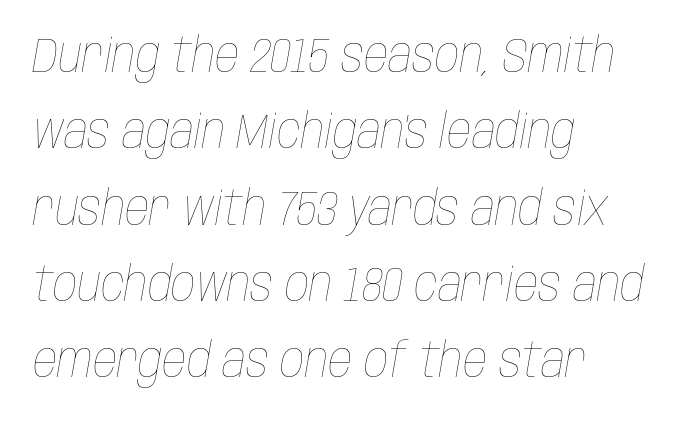
The image shows 48 px thin, condensed type, italic (leaning right); set left-aligned, normal line spacing (1.59x), normal letter spacing, not underlined; low stroke contrast and a large x-height.
